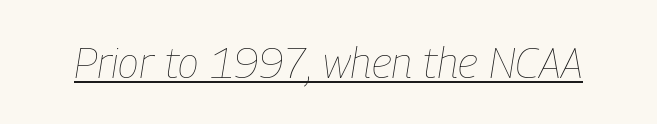
The passage shown is underscored from start to finish. The typeface has the unassuming heft of standard copy or less. There is no visible air inserted between adjacent glyphs. The face used here is proportionally spaced, like ordinary book or web type. Quick note: italic.
